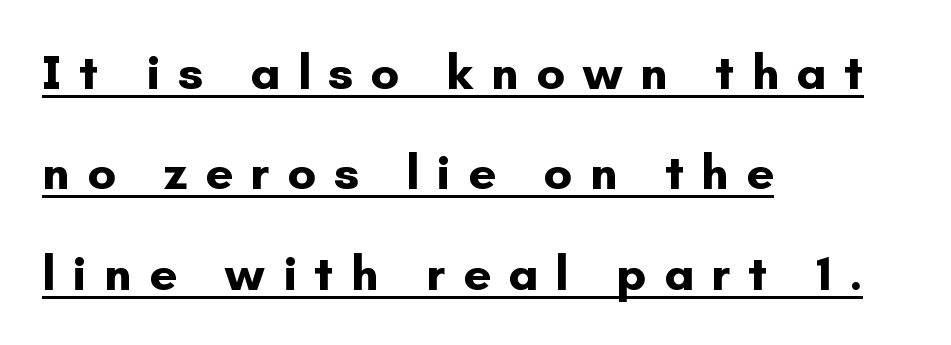
Look at the stroke-to-counter ratio: heavy, a bold. You could only call the tracking loose — the letters float apart. The vertical gap from one line to the next is large. A student would call this left alignment; a typographer would say flush left, rag right.
